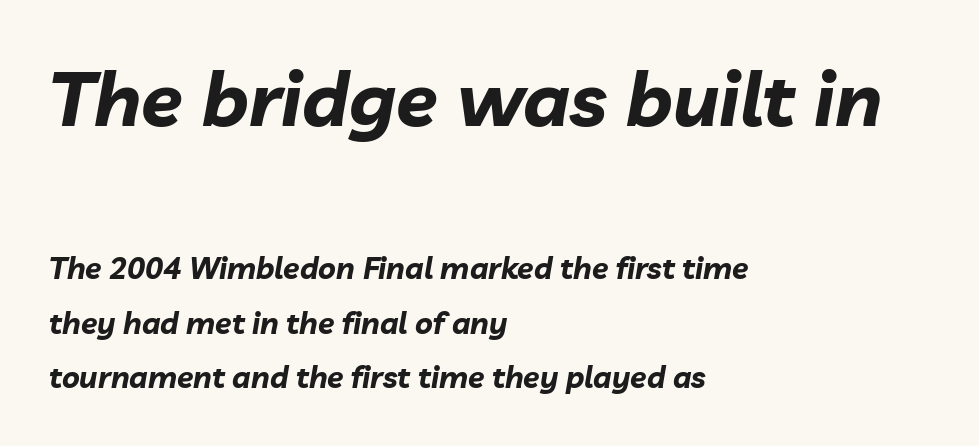
The image shows 76 px bold type, italic (leaning right); set left-aligned, line spacing 1.82x, normal letter spacing, not underlined; the first (top) block is 2.53x larger; low stroke contrast and a medium x-height.
